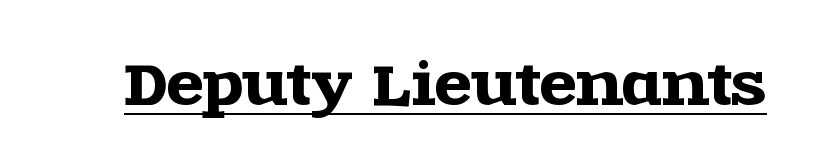
Looks like someone drew a line under every word here. Classification — serif. Character widths vary here, with narrow letters taking less room than wide ones. A typesetter would mark this as roman, not italic. Does extra space separate the letters? No, they use regular spacing.
